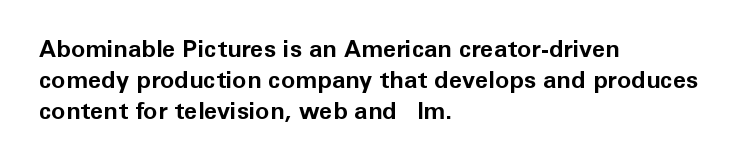
Q: Is the text bold? A: Yes.
Q: Is the text italic (slanted)? A: No, it is upright.
Q: Is the text underlined? A: No.
Q: How is the paragraph aligned? A: Left-aligned.
Q: Is the spacing between letters normal or unusually wide? A: Normal.
Q: Is the spacing between lines tight, normal or loose? A: Normal.
